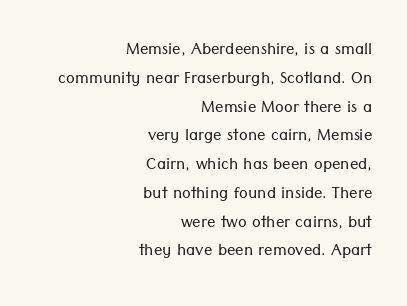
The image shows 21 px text type, upright; set right-aligned, normal line spacing (1.37x), normal letter spacing, not underlined.
